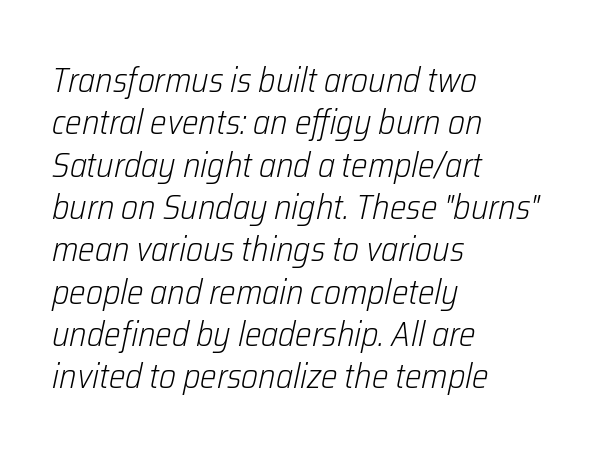
The image shows 35 px light, condensed type, italic (leaning right); set left-aligned, line spacing 1.21x, normal letter spacing, not underlined; low stroke contrast and a medium x-height.
